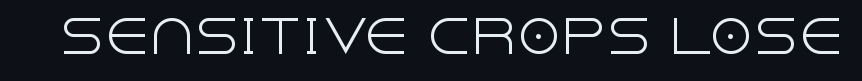
{"serif": "no", "italic": "no", "bold": "no", "weight": "light", "width": "normal", "x_height": "large", "monospaced": "no", "underline": "no", "letter_spacing": "normal", "letter_spacing_em": 0.0, "glyph_px": 45}
